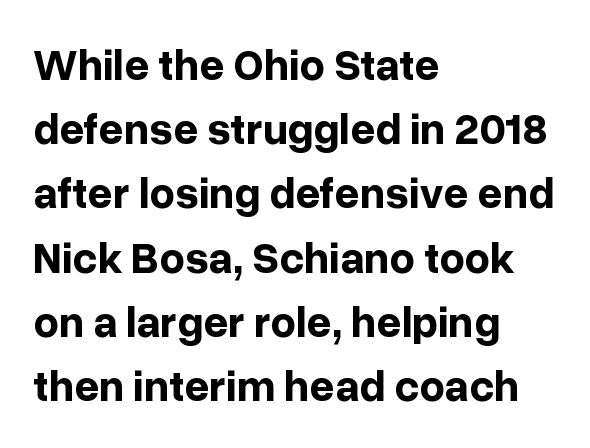
The image shows 44 px bold sans-serif type, upright; set left-aligned, normal line spacing (1.46x), normal letter spacing, not underlined; low stroke contrast and a medium x-height.
